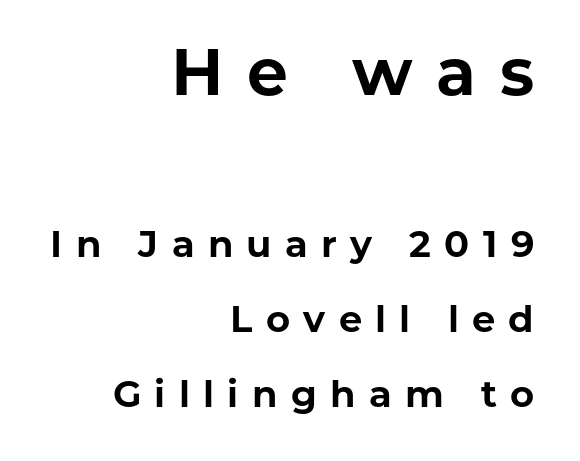
{"serif": "no", "italic": "no", "bold": "yes", "weight": "bold", "width": "normal", "stroke_contrast": "low", "x_height": "medium", "monospaced": "no", "underline": "no", "align": "right", "line_spacing": "loose", "line_spacing_ratio": 2.02, "letter_spacing": "wide", "letter_spacing_em": 0.36, "larger_block": "first", "size_ratio": 1.76, "glyph_px": 65}
